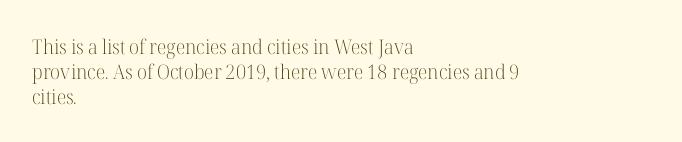
Q: Is the text bold? A: No.
Q: Is the text italic (slanted)? A: No, it is upright.
Q: Is the text underlined? A: No.
Q: How is the paragraph aligned? A: Left-aligned.
Q: Is the spacing between letters normal or unusually wide? A: Normal.
Q: Is the spacing between lines tight, normal or loose? A: Normal.
